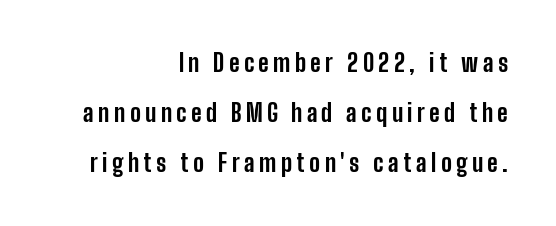
The image shows 24 px bold type, upright; set right-aligned, loose line spacing (2.08x), not underlined.
